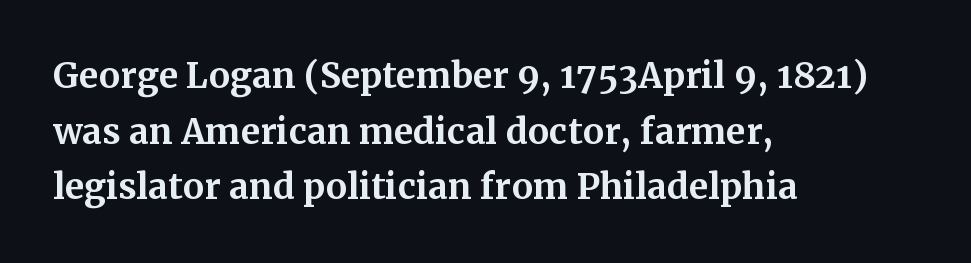
{"serif": "yes", "italic": "no", "bold": "yes", "weight": "bold", "width": "normal", "stroke_contrast": "medium", "x_height": "medium", "monospaced": "no", "underline": "no", "align": "left", "line_spacing": "normal", "line_spacing_ratio": 1.59, "letter_spacing": "normal", "letter_spacing_em": 0.0, "glyph_px": 35}
